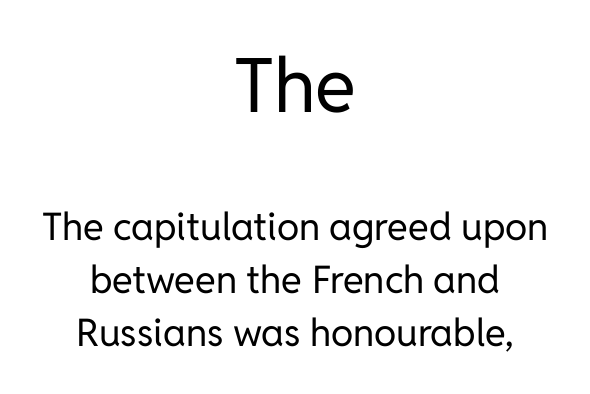
{"serif": "no", "italic": "no", "bold": "no", "weight": "regular", "width": "normal", "stroke_contrast": "low", "x_height": "medium", "monospaced": "no", "underline": "no", "align": "center", "line_spacing": "normal", "line_spacing_ratio": 1.4, "letter_spacing": "normal", "letter_spacing_em": 0.0, "larger_block": "first", "size_ratio": 1.97, "glyph_px": 75}
